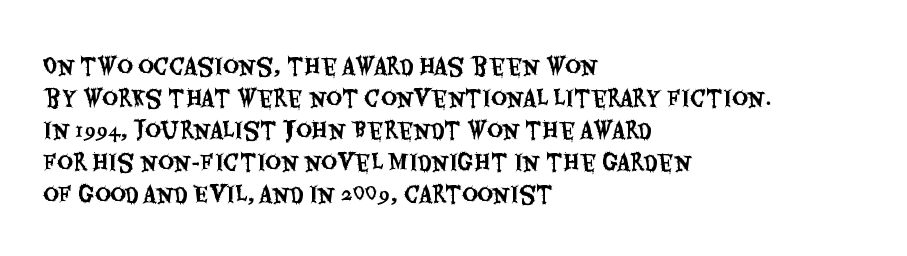
{"italic": "no", "underline": "no", "align": "left", "line_spacing": "normal", "line_spacing_ratio": 1.45, "letter_spacing": "normal", "letter_spacing_em": 0.0, "glyph_px": 22}
